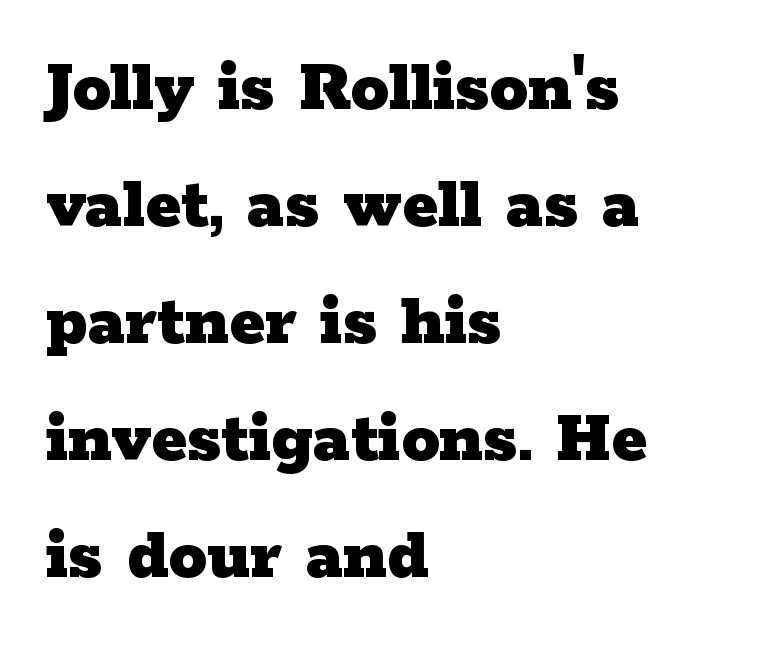
If you drew a ruler down the left edge, every line would touch it. Type style note: has serifs. Posture: upright roman. There is no visible air inserted between adjacent glyphs.
